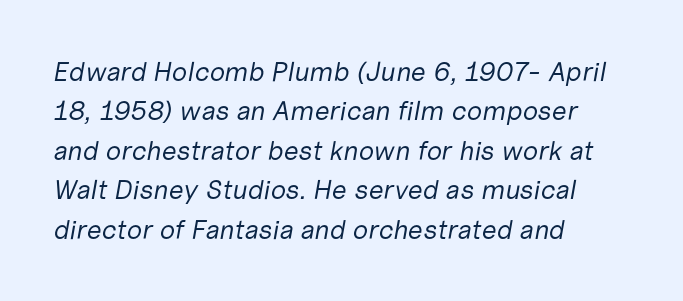
What's the leading like? Ordinary, nothing unusual. Vertical stems look standard width or narrower in stroke. Glyph-to-glyph distance matches everyday printed text. Anything drawn beneath the words? Only blank space. The setting favours the left margin, as ordinary paragraphs usually do.
